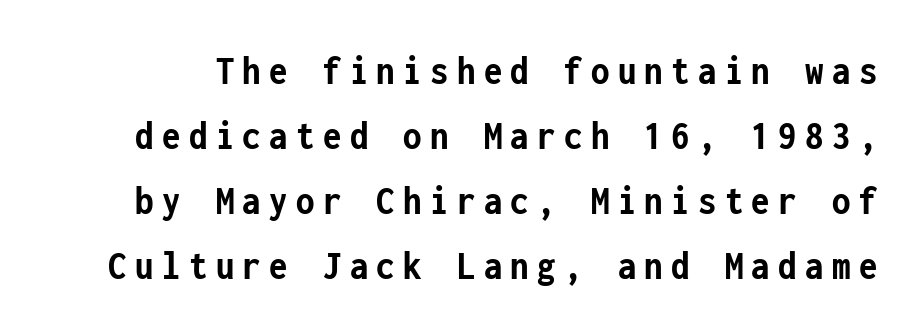
The glyphs have the mass of a bold cut. Unlike italic type, these characters show no tilt at all. A typesetter would call this monospace, since all characters share one set width. Between one letter and the next there's a generous, obvious gap. Anything drawn beneath the words? Only blank space. Rows of type keep a routine distance in the vertical direction.
